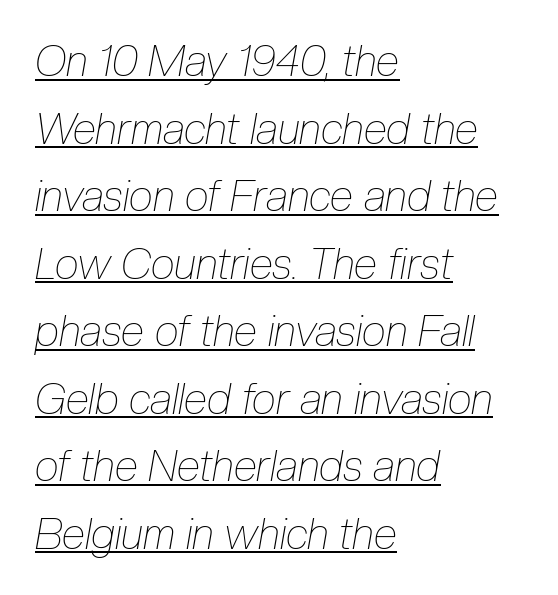
The image shows 43 px thin, condensed type, italic (leaning right); set left-aligned, normal line spacing (1.57x), normal letter spacing, underlined; low stroke contrast and a medium x-height.
